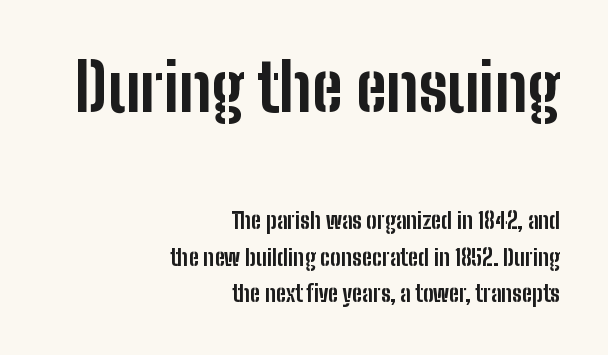
The image shows 65 px bold, condensed sans-serif type, upright; set right-aligned, normal line spacing (1.65x), normal letter spacing, not underlined; the first (top) block is 2.95x larger; low stroke contrast and a medium x-height.
